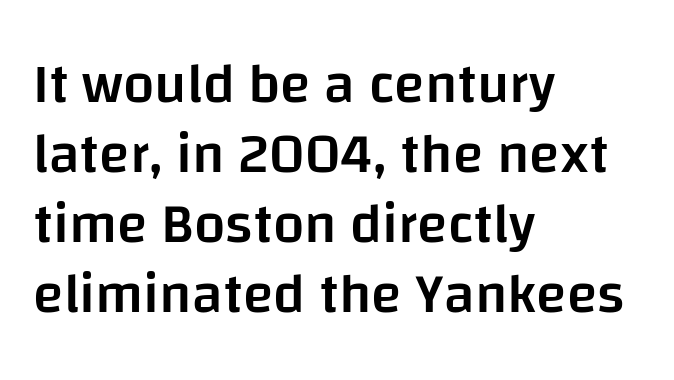
Short and long lines alike share a common starting point at left. No word sits above an underline. Check where the strokes stop: nothing finishes them off — pure sans. This sample has the flowing, uneven cadence of proportional lettering. Do the letters lean? They stand straight. The font is running at a semibold setting, under full bold.
